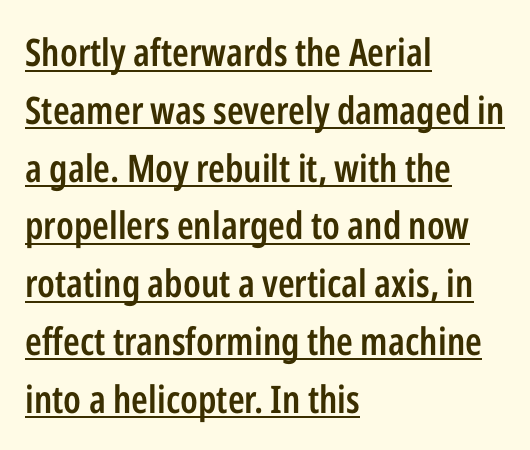
Q: Is the text bold? A: Semi-bold.
Q: Is the text italic (slanted)? A: No, it is upright.
Q: Is the typeface a serif or a sans-serif typeface? A: Sans-serif.
Q: Is the text underlined? A: Yes.
Q: How is the paragraph aligned? A: Left-aligned.
Q: Is the spacing between letters normal or unusually wide? A: Normal.
Q: Is the spacing between lines tight, normal or loose? A: Normal.
Q: Width (condensed, normal, or wide)? A: Condensed.
Q: Stroke contrast? A: Low.
Q: x-height? A: Medium.
Q: Monospaced? A: No.
